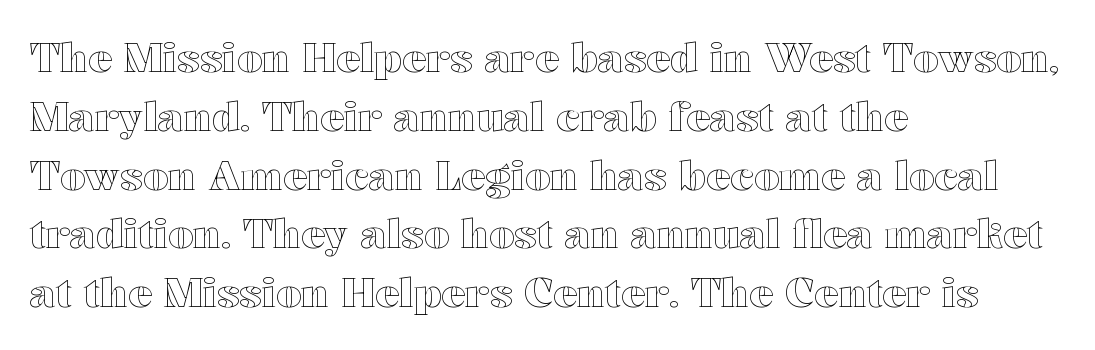
Q: Is the text italic (slanted)? A: No, it is upright.
Q: Is the text underlined? A: No.
Q: How is the paragraph aligned? A: Left-aligned.
Q: Is the spacing between letters normal or unusually wide? A: Normal.
Q: Is the spacing between lines tight, normal or loose? A: Normal.
Q: Width (condensed, normal, or wide)? A: Wide.
Q: x-height? A: Medium.
Q: Monospaced? A: No.
